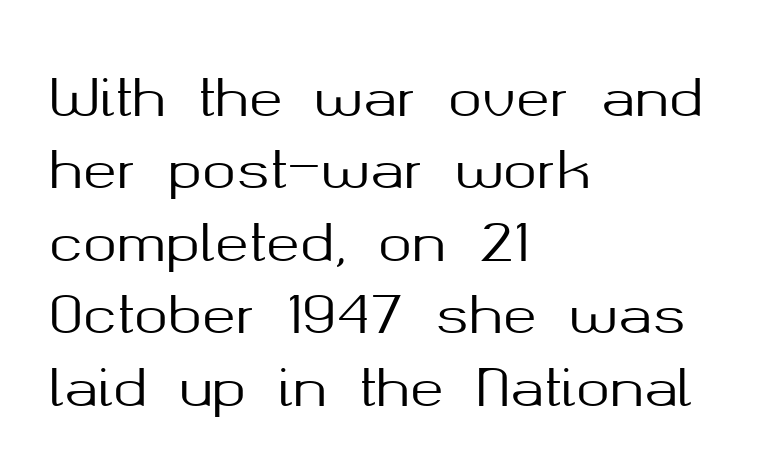
{"serif": "no", "italic": "no", "width": "normal", "stroke_contrast": "medium", "x_height": "medium", "monospaced": "no", "underline": "no", "align": "left", "line_spacing": "normal", "line_spacing_ratio": 1.42, "letter_spacing": "normal", "letter_spacing_em": 0.0, "glyph_px": 51}
